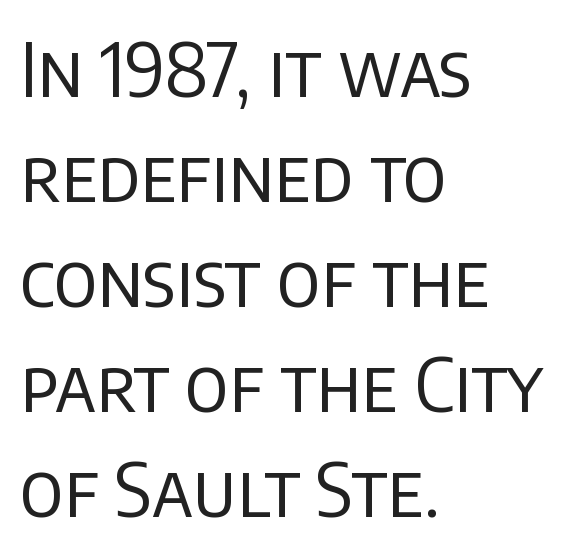
{"serif": "no", "italic": "no", "bold": "no", "weight": "regular", "width": "normal", "stroke_contrast": "low", "x_height": "large", "monospaced": "no", "underline": "no", "align": "left", "line_spacing": "normal", "line_spacing_ratio": 1.42, "letter_spacing": "normal", "letter_spacing_em": 0.0, "glyph_px": 74}
